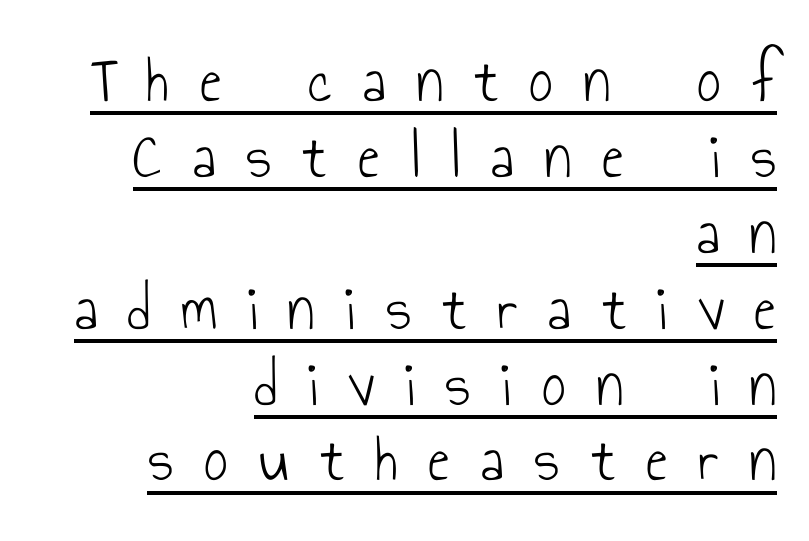
{"serif": "no", "italic": "no", "bold": "no", "weight": "light", "width": "condensed", "stroke_contrast": "low", "x_height": "small", "monospaced": "no", "underline": "yes", "align": "right", "line_spacing": "tight", "line_spacing_ratio": 1.15, "letter_spacing": "wide", "letter_spacing_em": 0.47, "glyph_px": 66}
